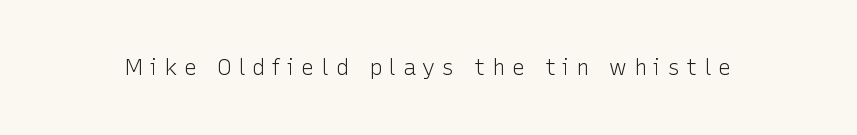
The image shows 22 px text type, upright; set unusually wide letter spacing (+0.3 em), not underlined.
